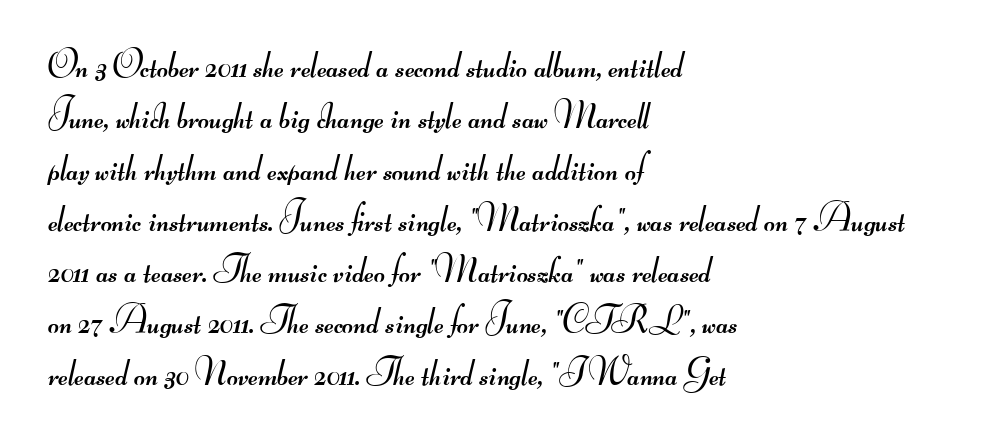
Q: Is the text bold? A: No.
Q: Is the typeface a serif or a sans-serif typeface? A: Sans-serif.
Q: Is the text underlined? A: No.
Q: How is the paragraph aligned? A: Left-aligned.
Q: Is the spacing between letters normal or unusually wide? A: Normal.
Q: Is the spacing between lines tight, normal or loose? A: Normal.
Q: Width (condensed, normal, or wide)? A: Wide.
Q: Stroke contrast? A: Medium.
Q: Monospaced? A: No.
